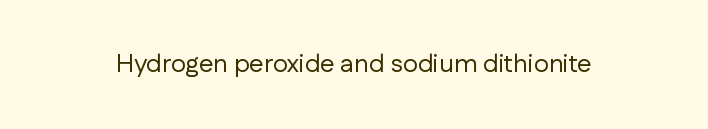
The image shows 26 px text type, upright; set normal letter spacing, not underlined.
